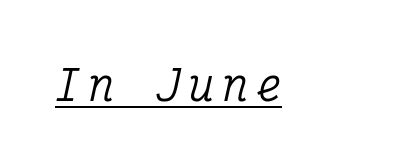
Q: Is the text italic (slanted)? A: Yes, it leans right by about 12 degrees.
Q: Is the typeface a serif or a sans-serif typeface? A: Serif.
Q: Is the text underlined? A: Yes.
Q: Is the spacing between letters normal or unusually wide? A: Unusually wide.
Q: Width (condensed, normal, or wide)? A: Condensed.
Q: Stroke contrast? A: Medium.
Q: x-height? A: Medium.
Q: Monospaced? A: Yes.
